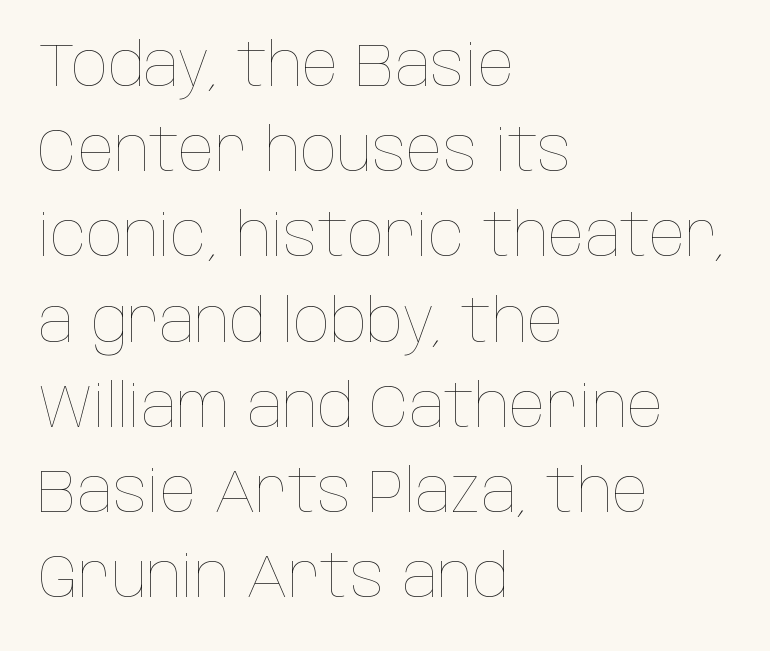
This rendering features lettering with no underline. Leading: standard. Vertical strokes here are truly vertical. Between one letter and the next there's only the usual sliver of space. The rendering anchors every line to the left-hand side.
